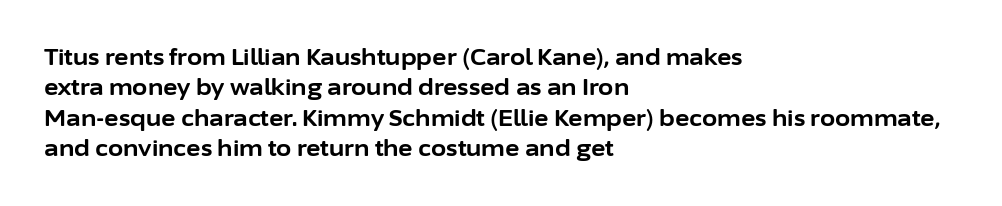
The paragraph shown leans on its left margin. The glyphs have the mass of a bold cut. How are the letters spaced? Ordinarily, with no added tracking. This sample uses an upright cut, with every glyph sitting square on the baseline.
